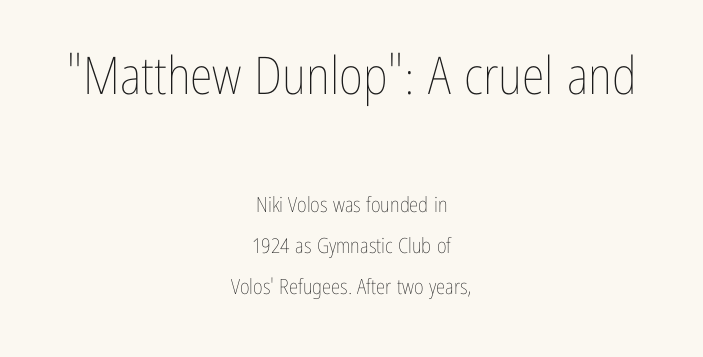
Q: Is the text bold? A: No.
Q: Is the text italic (slanted)? A: No, it is upright.
Q: Is the text underlined? A: No.
Q: How is the paragraph aligned? A: Centered.
Q: Is the spacing between letters normal or unusually wide? A: Normal.
Q: Is the spacing between lines tight, normal or loose? A: Loose.
Q: Which block of text is set in a larger size, the first (top) or the second (bottom)? A: The first (top) one.
Q: Width (condensed, normal, or wide)? A: Condensed.
Q: Stroke contrast? A: Low.
Q: x-height? A: Medium.
Q: Monospaced? A: No.
